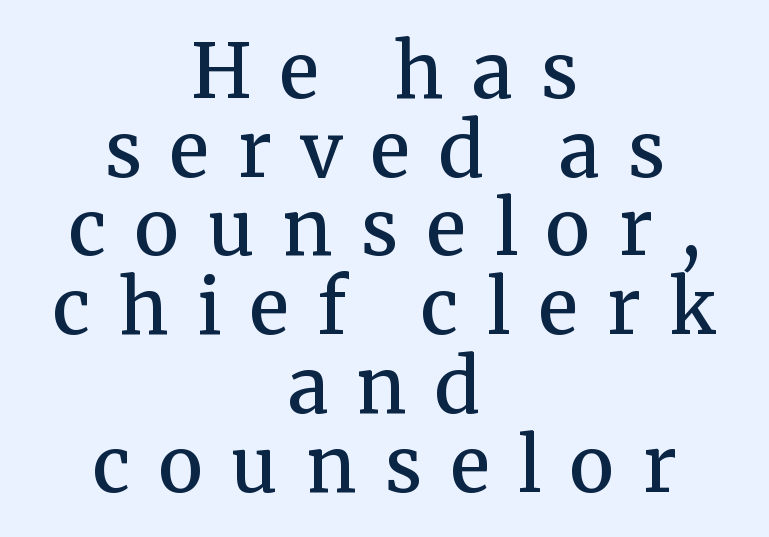
Q: Is the text bold? A: Semi-bold.
Q: Is the text italic (slanted)? A: No, it is upright.
Q: Is the typeface a serif or a sans-serif typeface? A: Serif.
Q: Is the text underlined? A: No.
Q: How is the paragraph aligned? A: Centered.
Q: Is the spacing between letters normal or unusually wide? A: Unusually wide.
Q: Is the spacing between lines tight, normal or loose? A: Tight.
Q: Width (condensed, normal, or wide)? A: Normal.
Q: Stroke contrast? A: Medium.
Q: x-height? A: Medium.
Q: Monospaced? A: No.
